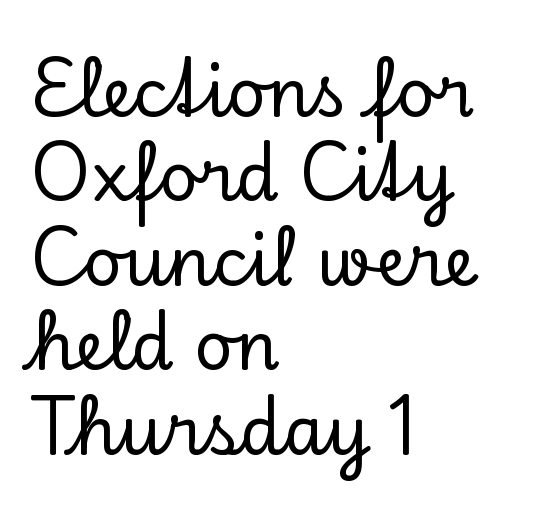
Q: Is the text italic (slanted)? A: No, it is upright.
Q: Is the text underlined? A: No.
Q: How is the paragraph aligned? A: Left-aligned.
Q: Is the spacing between letters normal or unusually wide? A: Normal.
Q: Is the spacing between lines tight, normal or loose? A: Normal.
Q: Width (condensed, normal, or wide)? A: Normal.
Q: Stroke contrast? A: Low.
Q: x-height? A: Small.
Q: Monospaced? A: No.
